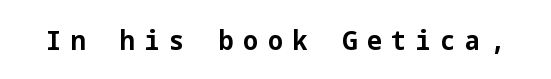
The space beneath each line is pristine and unruled. Inter-character spacing is expanded well beyond the font's built-in metrics. Posture: upright roman. Heavy, bold letterforms.
